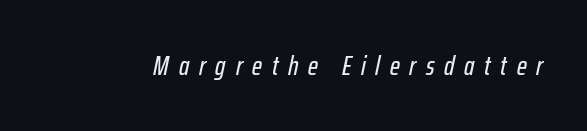
{"italic": "yes", "lean": "right", "slant_degrees": 12, "underline": "no", "letter_spacing": "wide", "letter_spacing_em": 0.36, "glyph_px": 27}
